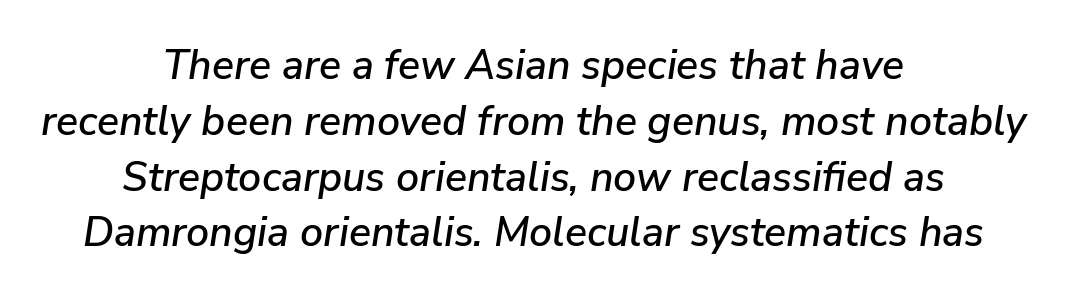
Q: Is the text italic (slanted)? A: Yes, it leans right by about 9 degrees.
Q: Is the text underlined? A: No.
Q: How is the paragraph aligned? A: Centered.
Q: Is the spacing between letters normal or unusually wide? A: Normal.
Q: Is the spacing between lines tight, normal or loose? A: Normal.
Q: Width (condensed, normal, or wide)? A: Normal.
Q: Stroke contrast? A: Low.
Q: x-height? A: Medium.
Q: Monospaced? A: No.
